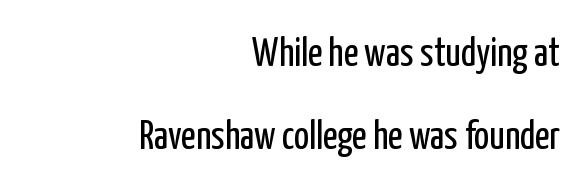
Q: Is the text bold? A: No.
Q: Is the text italic (slanted)? A: No, it is upright.
Q: Is the typeface a serif or a sans-serif typeface? A: Sans-serif.
Q: Is the text underlined? A: No.
Q: How is the paragraph aligned? A: Right-aligned.
Q: Is the spacing between letters normal or unusually wide? A: Normal.
Q: Is the spacing between lines tight, normal or loose? A: Loose.
Q: Width (condensed, normal, or wide)? A: Condensed.
Q: Stroke contrast? A: Low.
Q: x-height? A: Medium.
Q: Monospaced? A: No.
